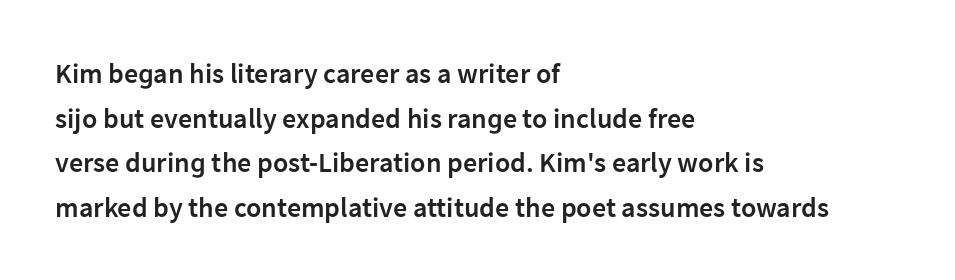
{"serif": "no", "italic": "no", "bold": "semi", "weight": "semibold", "width": "normal", "stroke_contrast": "low", "x_height": "medium", "monospaced": "no", "underline": "no", "align": "left", "line_spacing": "normal", "line_spacing_ratio": 1.59, "letter_spacing": "normal", "letter_spacing_em": 0.0, "glyph_px": 28}
